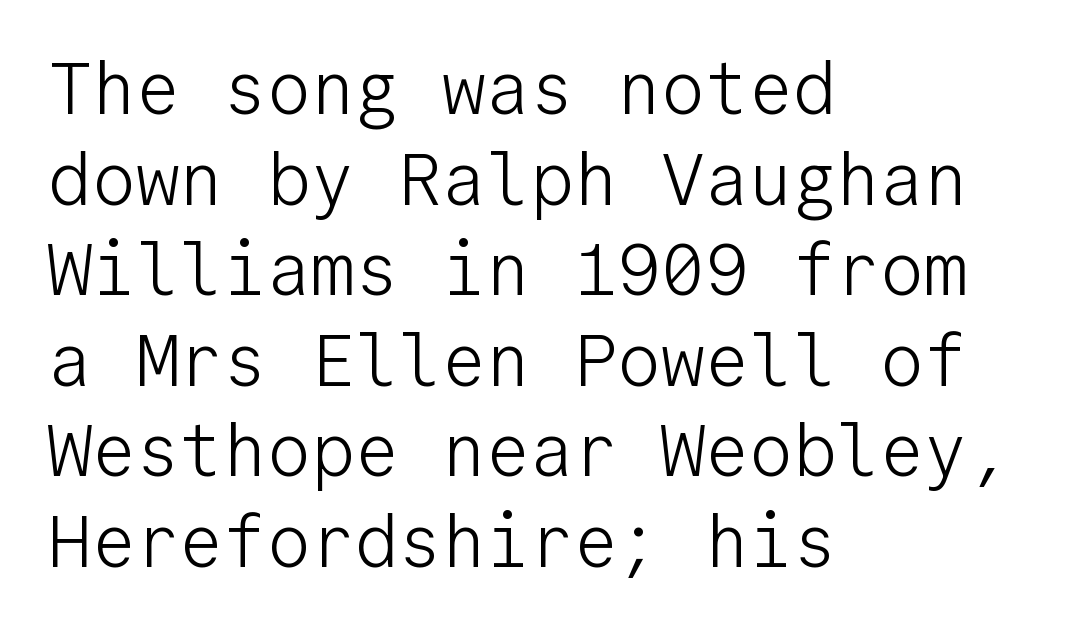
Upright lettering throughout. A student would call this left alignment; a typographer would say flush left, rag right. Classification — sans serif. Honestly, there is no underline to notice here at all. Think of a typewriter: that constant character pitch is what you see here.
